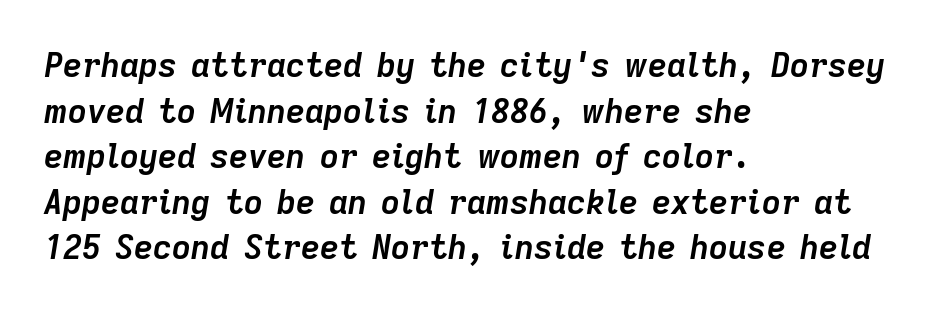
Words float on clear page, feet unadorned. The letters sit at their default tracking, neither squeezed nor spread. A typesetter would call this proportional, since set widths differ per character. Caption: multi-line text, flush left, ragged right. Style check: oblique. The face used here has the dense, thick strokes of a bold.
